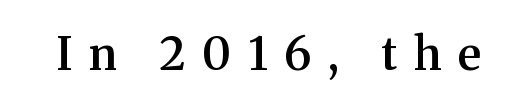
{"serif": "yes", "italic": "no", "bold": "semi", "weight": "semibold", "width": "normal", "stroke_contrast": "medium", "x_height": "medium", "monospaced": "no", "underline": "no", "letter_spacing": "wide", "letter_spacing_em": 0.37, "glyph_px": 45}
